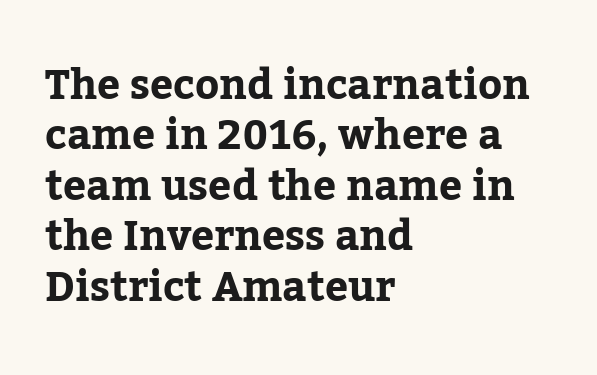
The image shows 41 px bold serif type, upright; set left-aligned, line spacing 1.23x, normal letter spacing, not underlined; low stroke contrast and a medium x-height.
